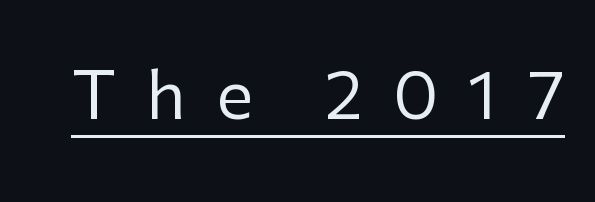
Q: Is the text bold? A: No.
Q: Is the text italic (slanted)? A: No, it is upright.
Q: Is the typeface a serif or a sans-serif typeface? A: Sans-serif.
Q: Is the text underlined? A: Yes.
Q: Is the spacing between letters normal or unusually wide? A: Unusually wide.
Q: Width (condensed, normal, or wide)? A: Normal.
Q: Stroke contrast? A: Low.
Q: x-height? A: Medium.
Q: Monospaced? A: No.
